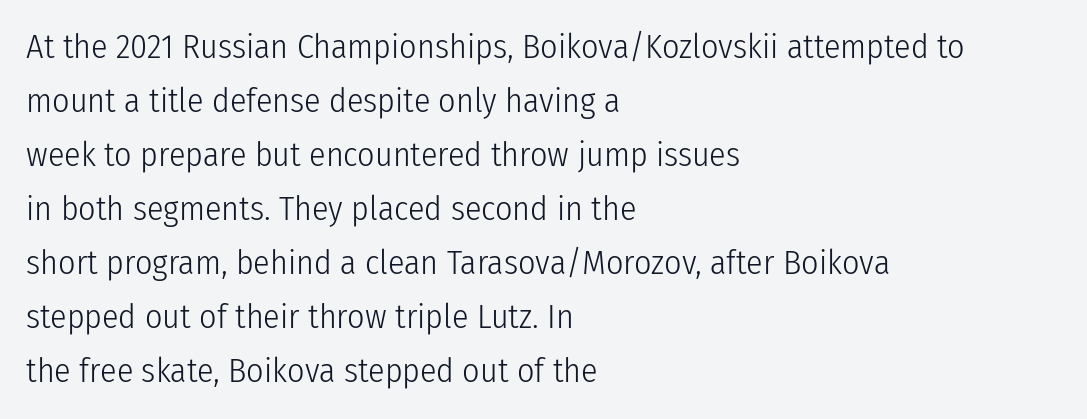
The image shows 34 px light, condensed sans-serif type, upright; set left-aligned, normal line spacing (1.59x), normal letter spacing, not underlined; low stroke contrast and a medium x-height.
